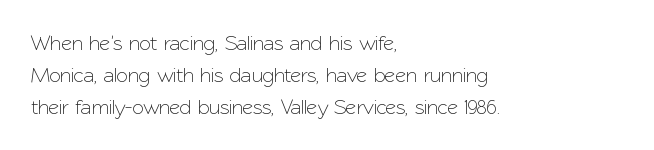
The image shows 21 px text type, upright; set left-aligned, normal line spacing (1.52x), normal letter spacing, not underlined.
